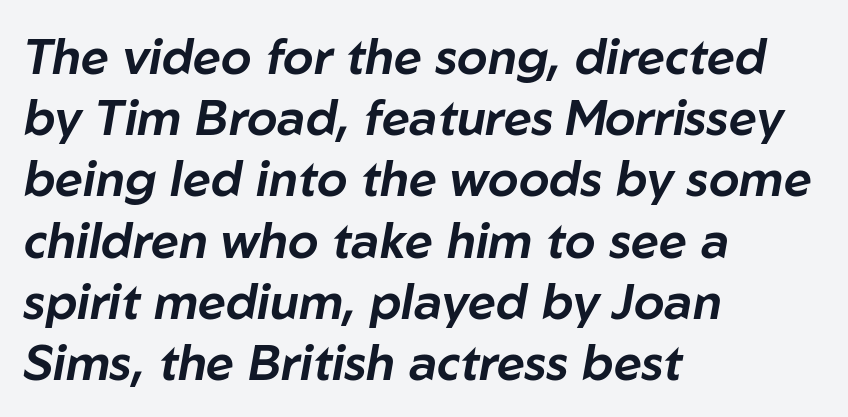
Evenly set lines give the paragraph a standard silhouette. This rendering leaves character spacing at its baseline value. Clear beneath every line of the passage. Note the varied advance widths — an 'i' is clearly narrower than an 'm'. If you drew a line through each stem, it would be angled.
